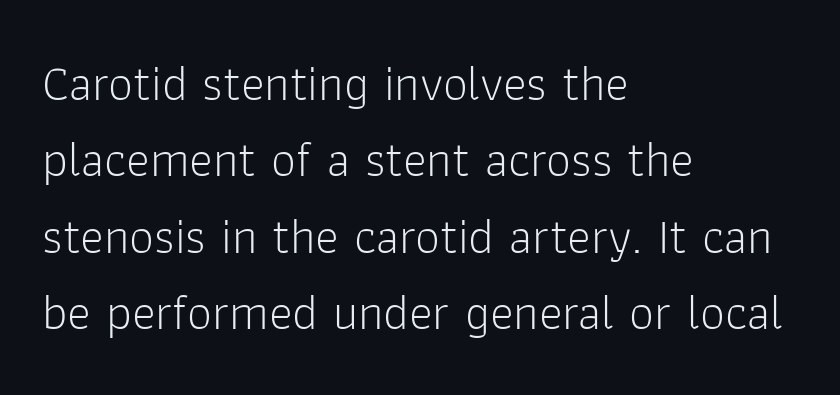
Q: Is the text bold? A: No.
Q: Is the text italic (slanted)? A: No, it is upright.
Q: Is the typeface a serif or a sans-serif typeface? A: Sans-serif.
Q: Is the text underlined? A: No.
Q: How is the paragraph aligned? A: Left-aligned.
Q: Is the spacing between letters normal or unusually wide? A: Normal.
Q: Is the spacing between lines tight, normal or loose? A: Normal.
Q: Width (condensed, normal, or wide)? A: Normal.
Q: Stroke contrast? A: Low.
Q: x-height? A: Medium.
Q: Monospaced? A: No.
